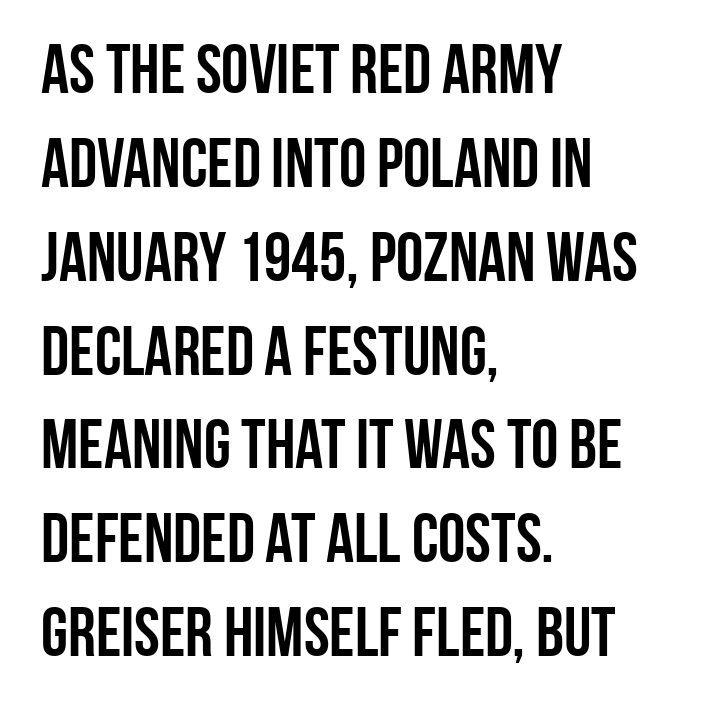
Q: Is the text bold? A: Yes.
Q: Is the text italic (slanted)? A: No, it is upright.
Q: Is the typeface a serif or a sans-serif typeface? A: Sans-serif.
Q: Is the text underlined? A: No.
Q: How is the paragraph aligned? A: Left-aligned.
Q: Is the spacing between letters normal or unusually wide? A: Normal.
Q: Is the spacing between lines tight, normal or loose? A: Normal.
Q: Width (condensed, normal, or wide)? A: Condensed.
Q: Stroke contrast? A: Low.
Q: x-height? A: Large.
Q: Monospaced? A: No.
